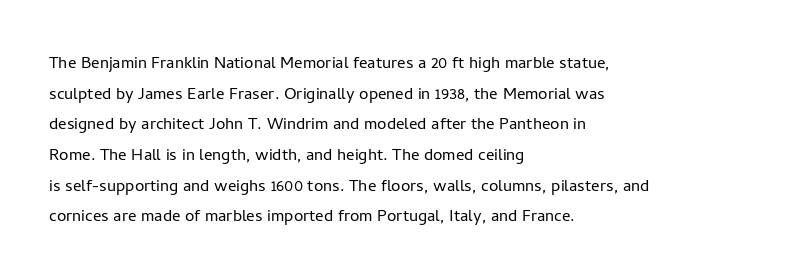
{"italic": "no", "bold": "no", "underline": "no", "align": "left", "line_spacing": "normal", "line_spacing_ratio": 1.46, "letter_spacing": "normal", "letter_spacing_em": 0.0, "glyph_px": 21}
